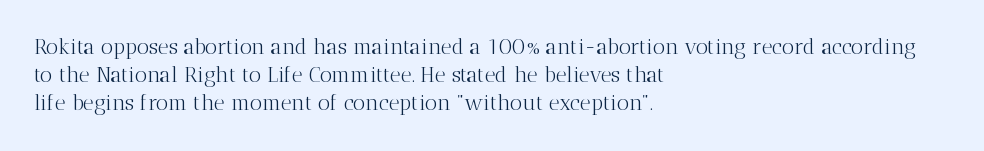
Visually the block forms a straight wall on the left and a jagged coastline on the right. Style check: upright. Bold? No — there's no thickening of the strokes. Notice how descenders clear the ascenders below comfortably — that's standard leading. Each word holds together tightly as a unit, with standard inter-letter gaps.
